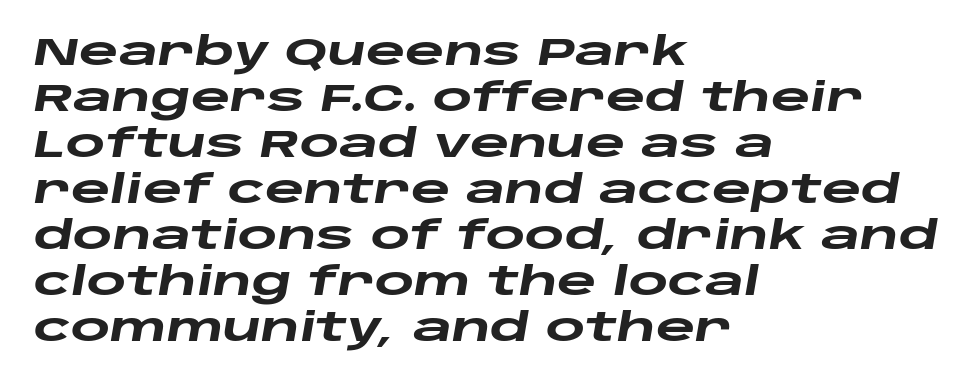
Q: Is the text bold? A: Yes.
Q: Is the text italic (slanted)? A: Yes, it leans right by about 10 degrees.
Q: Is the text underlined? A: No.
Q: How is the paragraph aligned? A: Left-aligned.
Q: Is the spacing between letters normal or unusually wide? A: Normal.
Q: Width (condensed, normal, or wide)? A: Wide.
Q: Stroke contrast? A: Low.
Q: x-height? A: Large.
Q: Monospaced? A: No.
